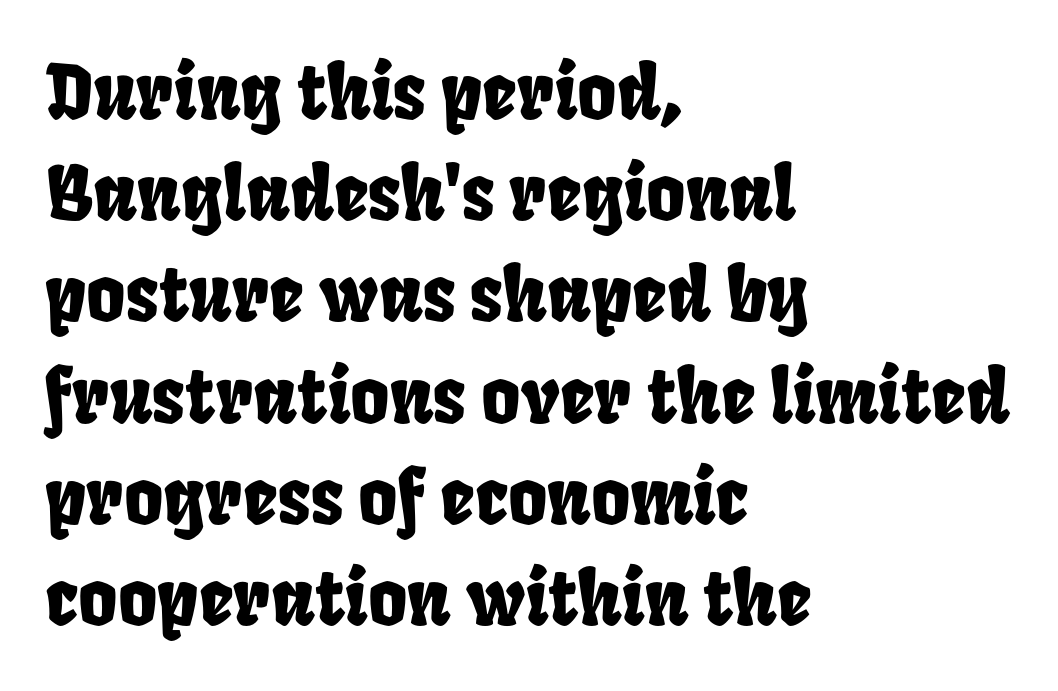
Reading down the block, your eye returns to a fixed left position each line. Each letter keeps its own natural width here, so spacing adapts to shape. This rendering features lettering with no underline. Vertically, the passage feels balanced, rows spaced as you'd expect. The tracking reads as untouched default to a designer's eye.
